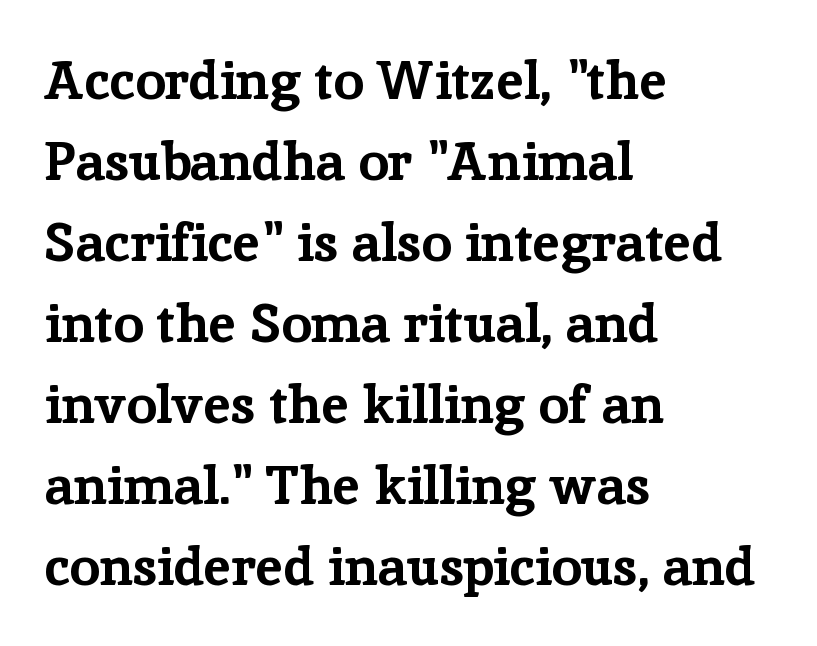
The image shows 54 px bold serif type, upright; set left-aligned, normal line spacing (1.5x), normal letter spacing, not underlined; low stroke contrast and a medium x-height.
